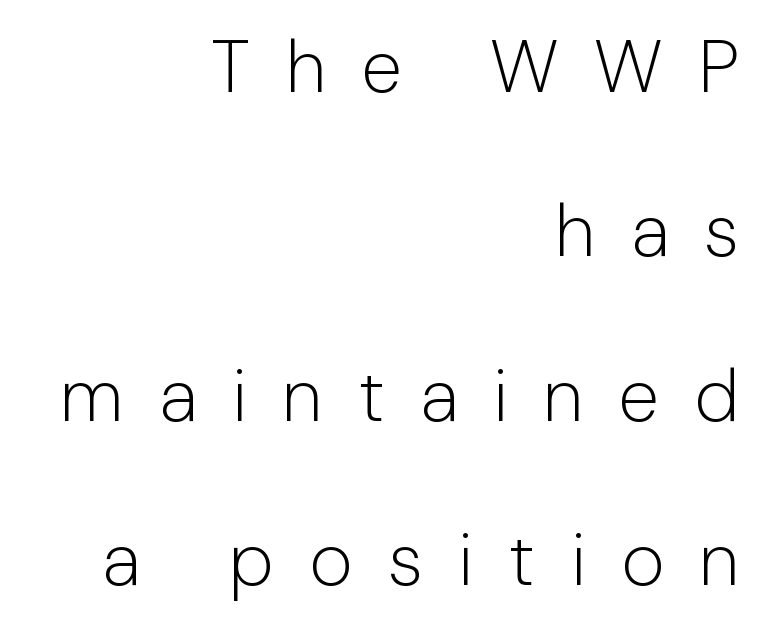
{"serif": "no", "italic": "no", "bold": "no", "weight": "light", "width": "normal", "stroke_contrast": "low", "x_height": "medium", "monospaced": "no", "underline": "no", "align": "right", "line_spacing": "loose", "line_spacing_ratio": 2.22, "letter_spacing": "wide", "letter_spacing_em": 0.48, "glyph_px": 74}
